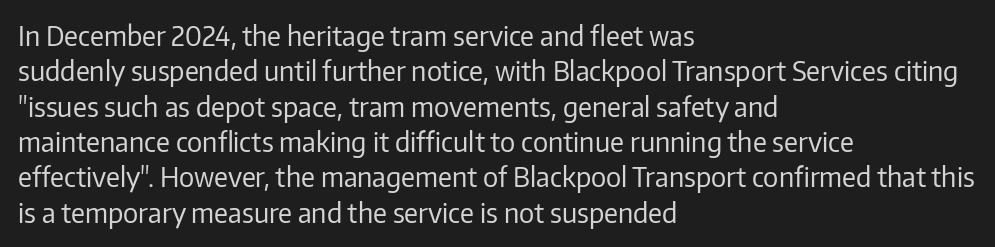
Line beginnings align vertically; line endings do not. The typography opts for an upright posture over an oblique one. Baseline-to-baseline distance is the conventional proportion of letter height. The characters are drawn with everyday or finer stroke widths. Here the glyphs are tracked normally, forming tight word shapes.
